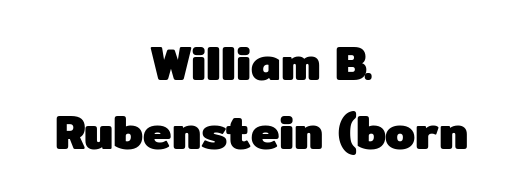
The image shows 48 px heavy sans-serif type, upright; set centered, normal line spacing (1.43x), normal letter spacing, not underlined; low stroke contrast and a medium x-height.
